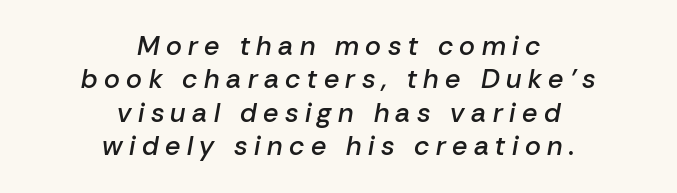
The image shows 27 px text type, italic (leaning right); set centered, line spacing 1.24x, unusually wide letter spacing (+0.24 em), not underlined.
